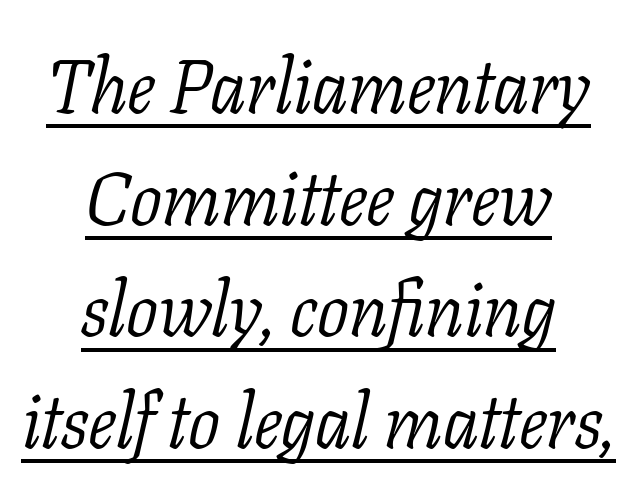
Looking at the ascenders, they clearly lean. The glyphs are accompanied by a horizontal stroke just below them. Standard letterfit; no display-style spreading of the glyphs. The characters display serif detailing at their extremities. Proportional: the letters do not fall into vertical columns.
